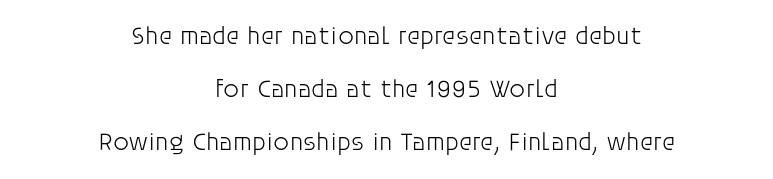
{"italic": "no", "bold": "no", "underline": "no", "align": "center", "line_spacing": "loose", "line_spacing_ratio": 2.12, "letter_spacing": "normal", "letter_spacing_em": 0.0, "glyph_px": 25}
